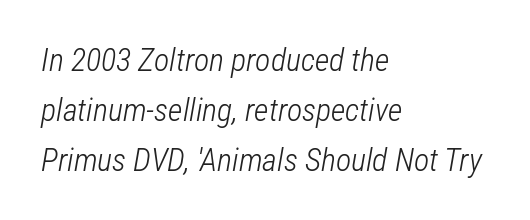
The image shows 32 px light, condensed type, italic (leaning right); set left-aligned, normal line spacing (1.56x), normal letter spacing, not underlined; low stroke contrast and a medium x-height.
